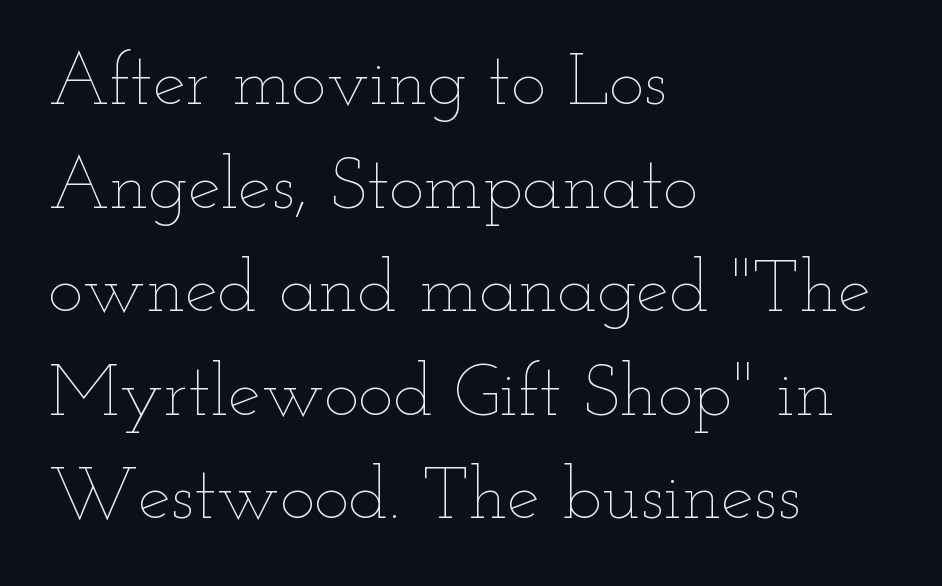
The image shows 74 px thin, wide type, upright; set left-aligned, normal line spacing (1.4x), normal letter spacing, not underlined; low stroke contrast and a small x-height.
